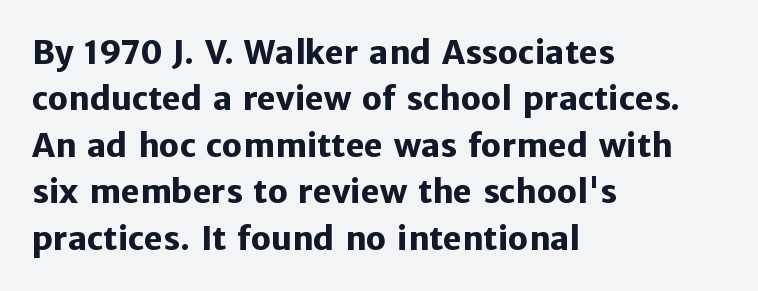
Q: Is the text bold? A: Yes.
Q: Is the text italic (slanted)? A: No, it is upright.
Q: Is the typeface a serif or a sans-serif typeface? A: Sans-serif.
Q: Is the text underlined? A: No.
Q: How is the paragraph aligned? A: Left-aligned.
Q: Is the spacing between letters normal or unusually wide? A: Normal.
Q: Is the spacing between lines tight, normal or loose? A: Normal.
Q: Width (condensed, normal, or wide)? A: Normal.
Q: Stroke contrast? A: Low.
Q: x-height? A: Medium.
Q: Monospaced? A: No.
